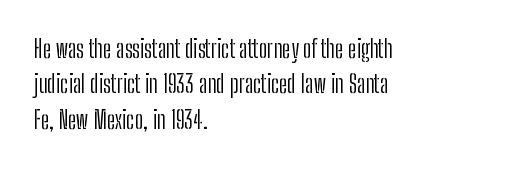
{"italic": "no", "bold": "no", "underline": "no", "align": "left", "line_spacing": "normal", "line_spacing_ratio": 1.47, "letter_spacing": "normal", "letter_spacing_em": 0.0, "glyph_px": 24}
